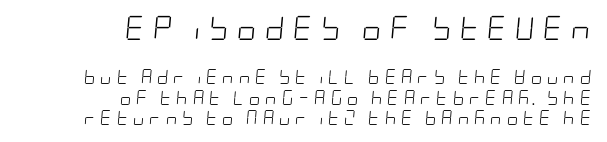
Q: Is the text bold? A: No.
Q: Is the text italic (slanted)? A: Yes, it leans right by about 5 degrees.
Q: Is the text underlined? A: No.
Q: How is the paragraph aligned? A: Right-aligned.
Q: Is the spacing between letters normal or unusually wide? A: Unusually wide.
Q: Is the spacing between lines tight, normal or loose? A: Normal.
Q: Which block of text is set in a larger size, the first (top) or the second (bottom)? A: The first (top) one.
